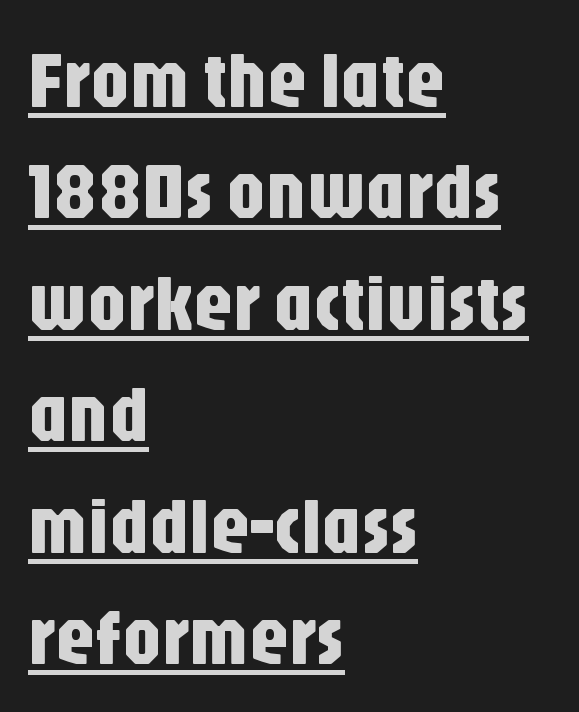
Underline: present. Regarding leading, the lines here are spaced in the standard way. You can tell from the bare stems that sans-serif type was used. Tracking here is standard; glyphs follow each other at the usual distance. These lines are set flush left with a ragged right edge. Posture: vertical.
